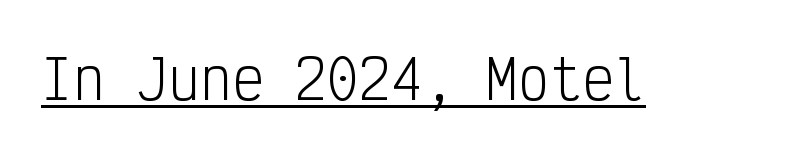
Short note: letters normally spaced. Like a heading marked for emphasis, these lines bear an underscore. Nope, not italic — everything's standing straight. Note the uniform advance width — an 'i' takes as much space as an 'm'.
